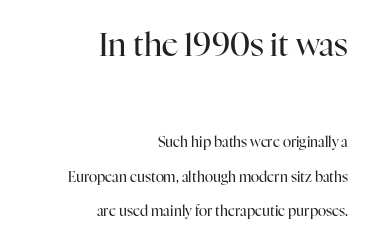
The image shows 32 px regular-weight serif type, upright; set right-aligned, loose line spacing (2.48x), normal letter spacing, not underlined; the first (top) block is 2.29x larger; high stroke contrast and a medium x-height.
